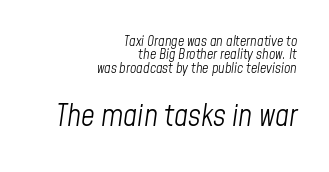
Q: Is the text bold? A: No.
Q: Is the text italic (slanted)? A: Yes, it leans right by about 8 degrees.
Q: Is the text underlined? A: No.
Q: How is the paragraph aligned? A: Right-aligned.
Q: Is the spacing between letters normal or unusually wide? A: Normal.
Q: Is the spacing between lines tight, normal or loose? A: Tight.
Q: Which block of text is set in a larger size, the first (top) or the second (bottom)? A: The second (bottom) one.
Q: Width (condensed, normal, or wide)? A: Condensed.
Q: Stroke contrast? A: Low.
Q: x-height? A: Medium.
Q: Monospaced? A: No.
